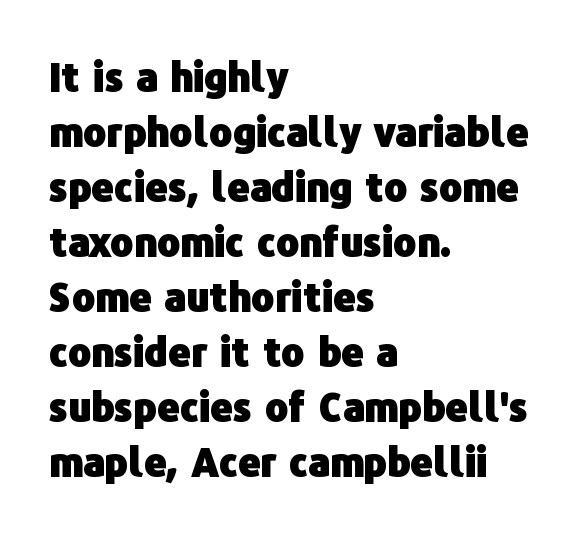
{"serif": "no", "italic": "no", "bold": "yes", "weight": "heavy", "width": "normal", "stroke_contrast": "low", "x_height": "medium", "monospaced": "no", "underline": "no", "align": "left", "line_spacing": "normal", "line_spacing_ratio": 1.41, "letter_spacing": "normal", "letter_spacing_em": 0.0, "glyph_px": 39}
